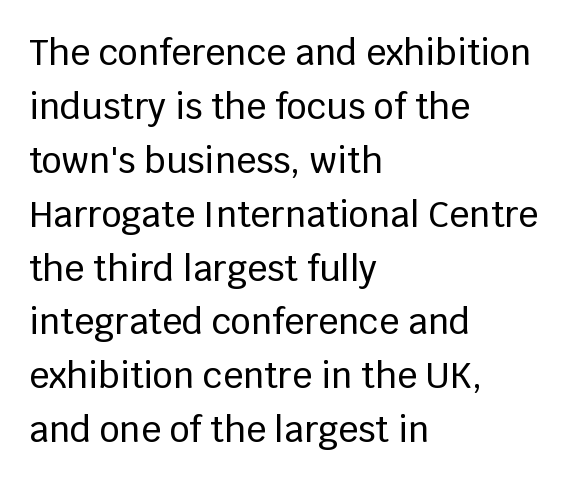
Q: Is the text italic (slanted)? A: No, it is upright.
Q: Is the typeface a serif or a sans-serif typeface? A: Sans-serif.
Q: Is the text underlined? A: No.
Q: How is the paragraph aligned? A: Left-aligned.
Q: Is the spacing between letters normal or unusually wide? A: Normal.
Q: Is the spacing between lines tight, normal or loose? A: Normal.
Q: Width (condensed, normal, or wide)? A: Normal.
Q: Stroke contrast? A: Low.
Q: x-height? A: Large.
Q: Monospaced? A: No.
